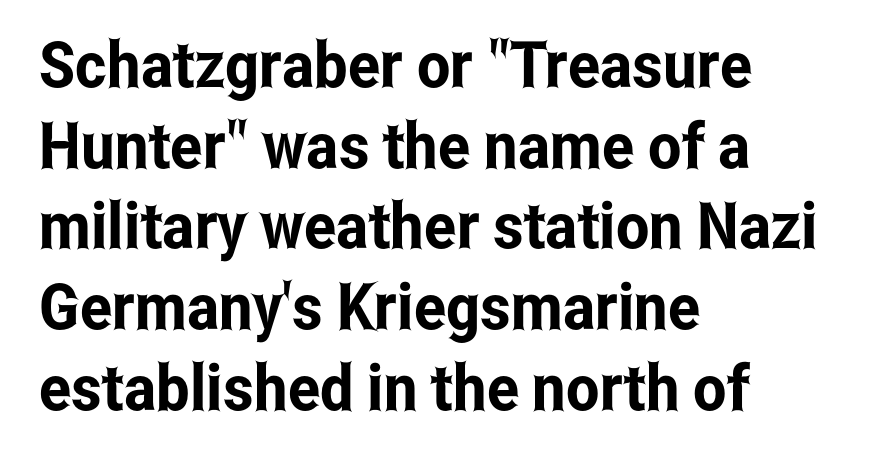
Q: Is the text italic (slanted)? A: No, it is upright.
Q: Is the typeface a serif or a sans-serif typeface? A: Sans-serif.
Q: Is the text underlined? A: No.
Q: How is the paragraph aligned? A: Left-aligned.
Q: Is the spacing between letters normal or unusually wide? A: Normal.
Q: Is the spacing between lines tight, normal or loose? A: Normal.
Q: Width (condensed, normal, or wide)? A: Condensed.
Q: Stroke contrast? A: Low.
Q: x-height? A: Medium.
Q: Monospaced? A: No.
